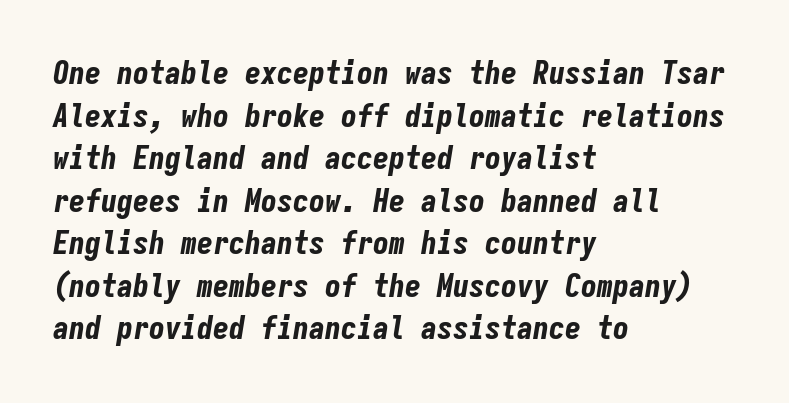
Underlining? Definitely not there. What weight is shown? A full bold with thick strokes. Horizontal bands of white between lines are of average thickness. The typesetter chose a ragged-right arrangement here. Note the uniform advance width — an 'i' takes as much space as an 'm'. These lines were composed using italics.
